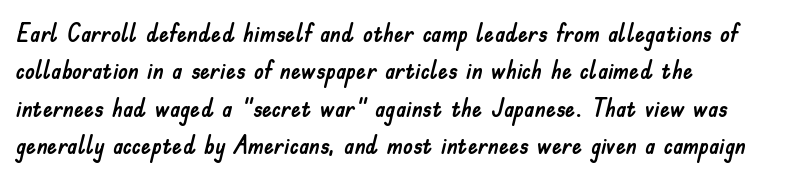
{"underline": "no", "align": "left", "line_spacing": "normal", "line_spacing_ratio": 1.5, "letter_spacing": "normal", "letter_spacing_em": 0.0, "glyph_px": 25}
